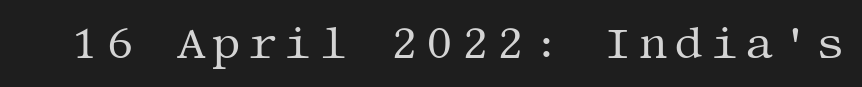
{"serif": "yes", "italic": "no", "bold": "no", "weight": "regular", "width": "normal", "stroke_contrast": "medium", "x_height": "large", "underline": "no", "glyph_px": 45}
